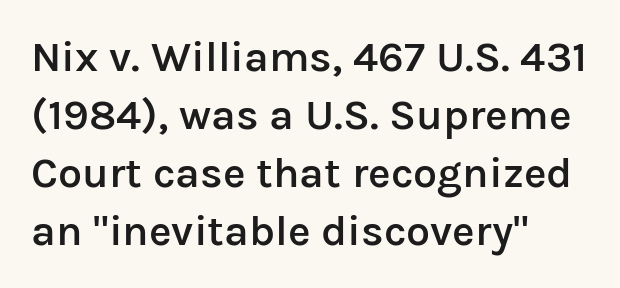
Q: Is the text bold? A: Semi-bold.
Q: Is the text italic (slanted)? A: No, it is upright.
Q: Is the typeface a serif or a sans-serif typeface? A: Sans-serif.
Q: Is the text underlined? A: No.
Q: How is the paragraph aligned? A: Left-aligned.
Q: Is the spacing between letters normal or unusually wide? A: Normal.
Q: Is the spacing between lines tight, normal or loose? A: Normal.
Q: Width (condensed, normal, or wide)? A: Normal.
Q: Stroke contrast? A: Low.
Q: x-height? A: Medium.
Q: Monospaced? A: No.
